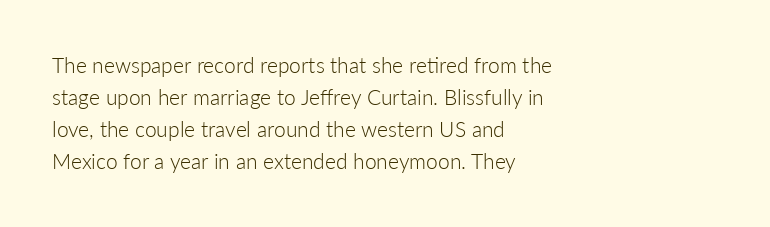
Q: Is the text bold? A: No.
Q: Is the text italic (slanted)? A: No, it is upright.
Q: Is the text underlined? A: No.
Q: How is the paragraph aligned? A: Left-aligned.
Q: Is the spacing between letters normal or unusually wide? A: Normal.
Q: Is the spacing between lines tight, normal or loose? A: Normal.
